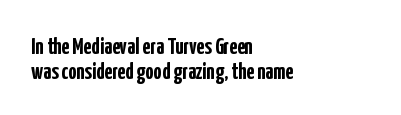
{"italic": "no", "bold": "yes", "underline": "no", "align": "left", "line_spacing": "tight", "line_spacing_ratio": 1.08, "letter_spacing": "normal", "letter_spacing_em": 0.0, "glyph_px": 23}
